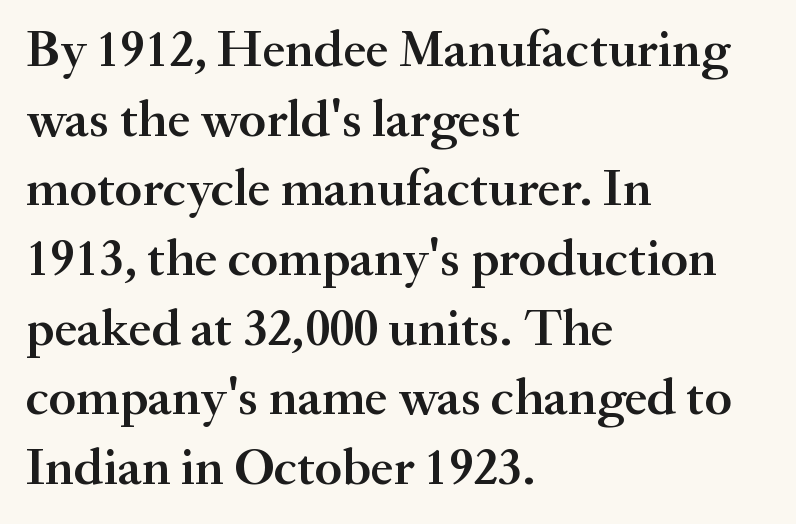
Baseline-to-baseline distance is the conventional proportion of letter height. Looks like regular typesetting: each glyph gets only the width it needs. Bold? Not quite — semibold, heavier than regular but stopping short. Italic? Not at all — the glyphs are vertical. Tracking here is standard; glyphs follow each other at the usual distance.
